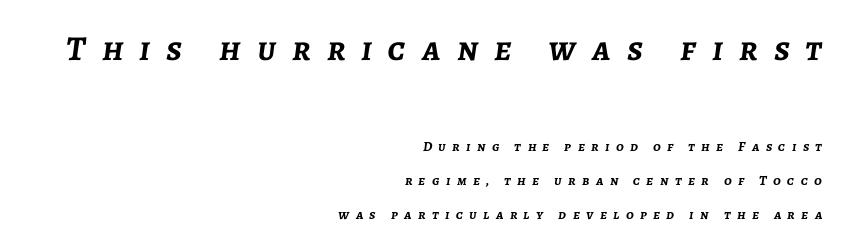
The strip under each line holds only bare page. The typesetter chose a ragged-left arrangement here. Tall strokes in this sample are angled rather than plumb. Look at the glyph heights: the upper group is clearly the bigger setting. Proportional: the letters do not fall into vertical columns.
